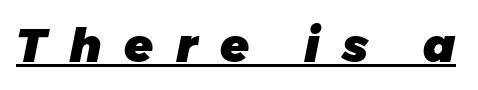
The typesetting leans heavy: a genuine bold. Tracking value appears strongly positive — letters spread wide. Quick note: italic. The rendering uses natural spacing where letterforms have individual widths. The typesetter has applied underlining to the passage shown.
